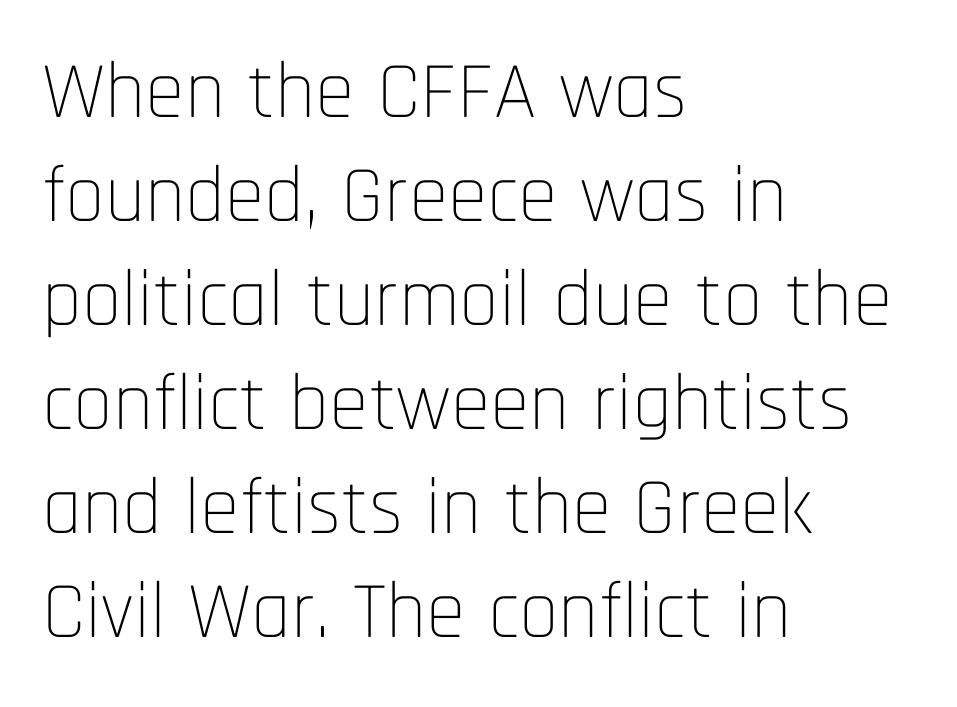
{"serif": "no", "italic": "no", "bold": "no", "weight": "thin", "width": "condensed", "stroke_contrast": "low", "x_height": "large", "monospaced": "no", "underline": "no", "align": "left", "line_spacing": "normal", "line_spacing_ratio": 1.3, "letter_spacing": "normal", "letter_spacing_em": 0.0, "glyph_px": 80}
